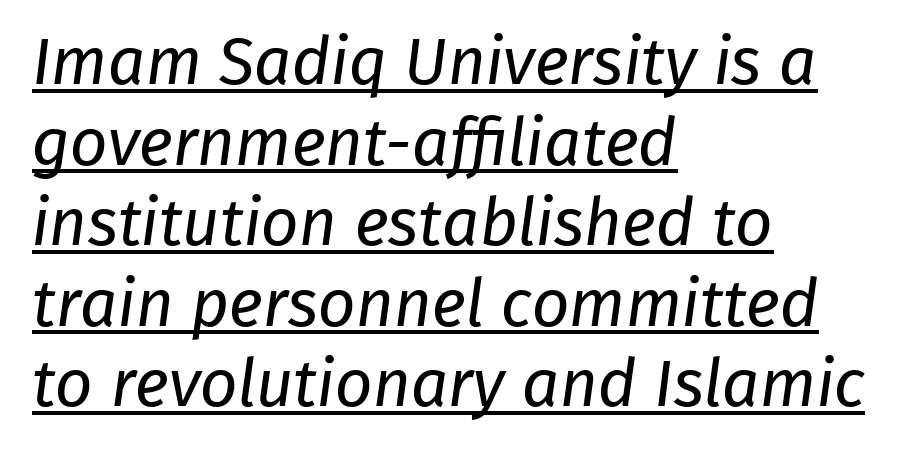
Bold? No — there's no thickening of the strokes. This sample uses plain, unmodified letter spacing. Reading down the block, your eye returns to a fixed left position each line. These lines are composed in type without serifs. The glyphs are accompanied by a horizontal stroke just below them.
